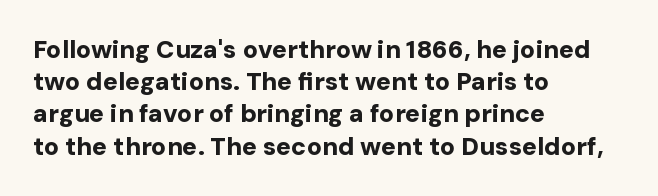
{"italic": "no", "bold": "yes", "underline": "no", "align": "left", "line_spacing": "normal", "line_spacing_ratio": 1.29, "letter_spacing": "normal", "letter_spacing_em": 0.0, "glyph_px": 25}
